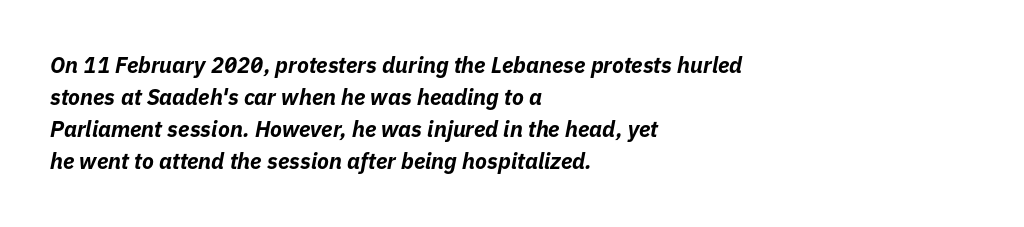
As a designer I'd log this as weight 700, bold. Each word holds together tightly as a unit, with standard inter-letter gaps. Whoever set this chose a conventional vertical rhythm. Emphasis-style slanted type is in use.
